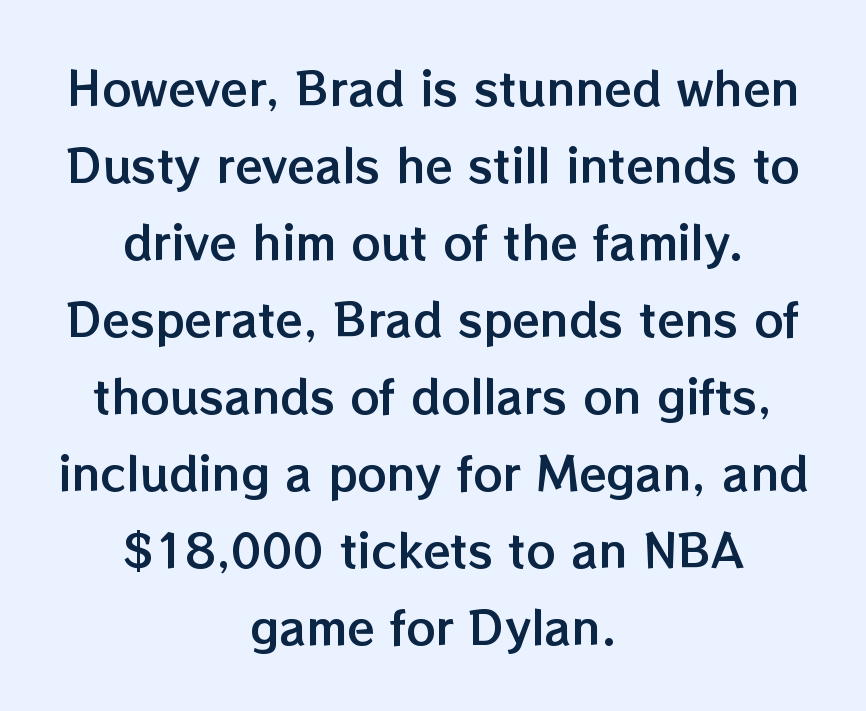
The image shows 45 px text type, upright; set centered, line spacing 1.71x, normal letter spacing, not underlined; low stroke contrast and a medium x-height.
